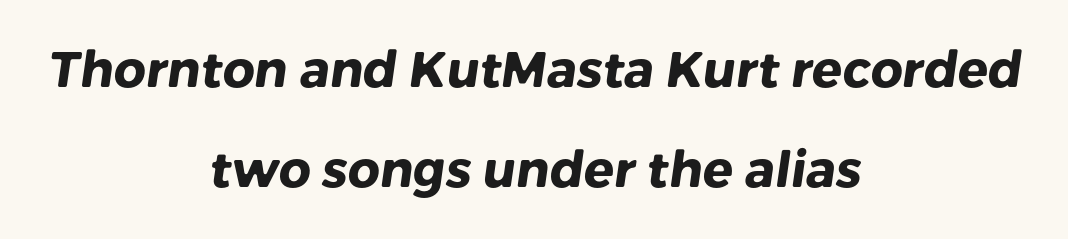
Its strokes are broad and dark, the hallmark of bold type. Is this a sans? Yes — the strokes have no serifs. This block would shrink considerably if given ordinary leading; it's expanded now. This rendering leaves character spacing at its baseline value.
